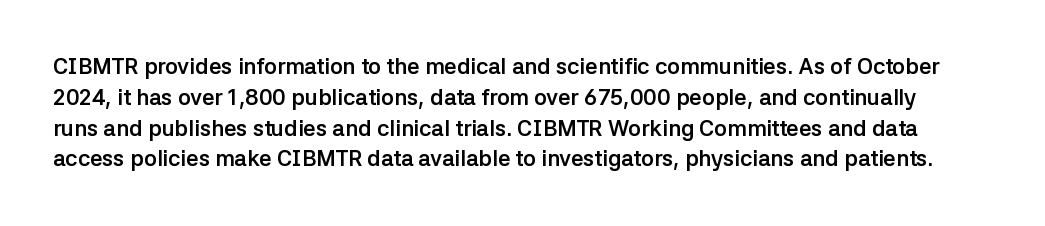
The image shows 22 px bold type, upright; set normal line spacing (1.4x), normal letter spacing, not underlined.
